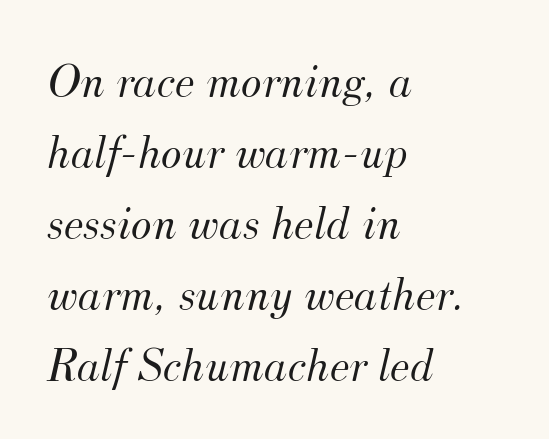
Q: Is the text bold? A: No.
Q: Is the text italic (slanted)? A: Yes, it leans right by about 12 degrees.
Q: Is the typeface a serif or a sans-serif typeface? A: Serif.
Q: Is the text underlined? A: No.
Q: How is the paragraph aligned? A: Left-aligned.
Q: Is the spacing between letters normal or unusually wide? A: Normal.
Q: Is the spacing between lines tight, normal or loose? A: Normal.
Q: Width (condensed, normal, or wide)? A: Normal.
Q: Stroke contrast? A: Medium.
Q: x-height? A: Small.
Q: Monospaced? A: No.
